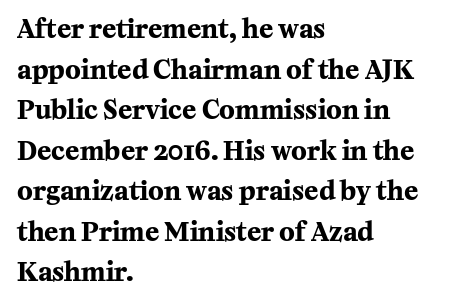
The image shows 26 px bold type, upright; set left-aligned, normal line spacing (1.56x), normal letter spacing, not underlined.
